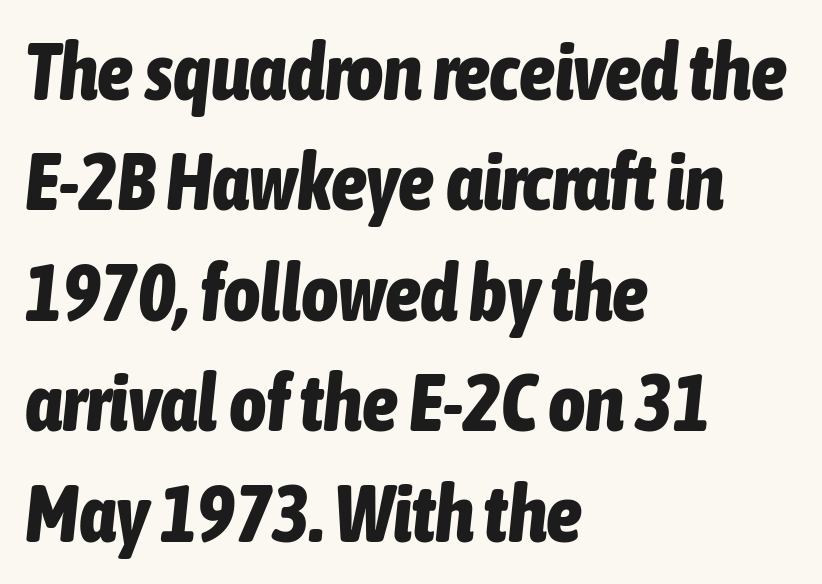
The leading is moderate, giving the passage an even texture. The letters are slanted; this is an italic face. Check under the words: just untouched page. Notice how thick the strokes are: this is what a full bold looks like.
